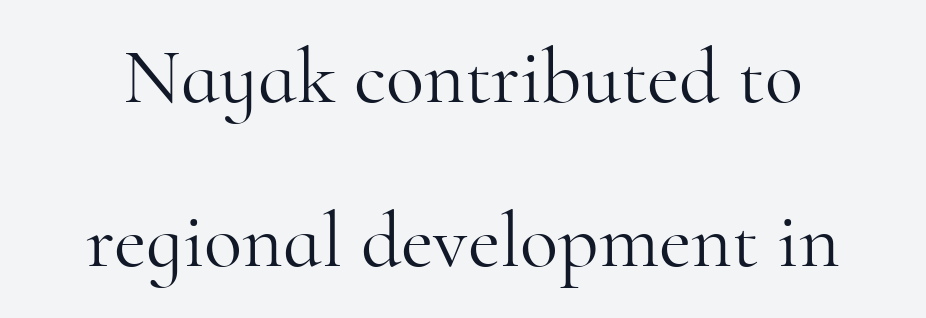
The image shows 79 px light serif type, upright; set loose line spacing (2.07x), normal letter spacing, not underlined; high stroke contrast and a small x-height.
